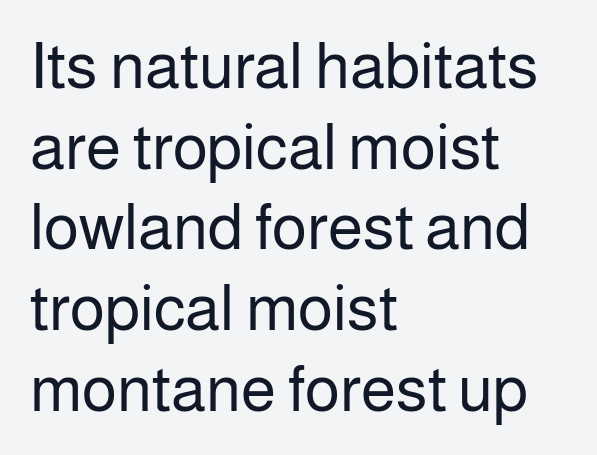
{"serif": "no", "italic": "no", "bold": "no", "weight": "regular", "width": "normal", "stroke_contrast": "low", "x_height": "medium", "monospaced": "no", "underline": "no", "align": "left", "line_spacing": "normal", "line_spacing_ratio": 1.26, "letter_spacing": "normal", "letter_spacing_em": 0.0, "glyph_px": 64}
